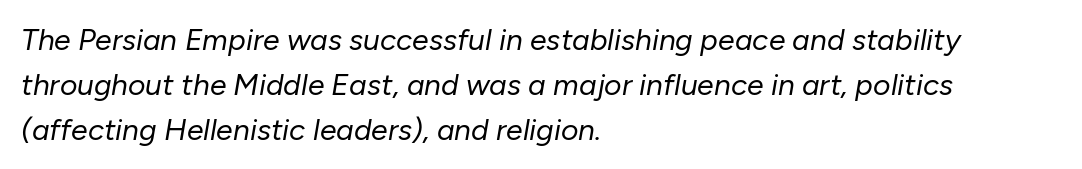
The image shows 30 px regular-weight type, italic (leaning right); set left-aligned, normal line spacing (1.5x), normal letter spacing, not underlined; low stroke contrast and a medium x-height.
